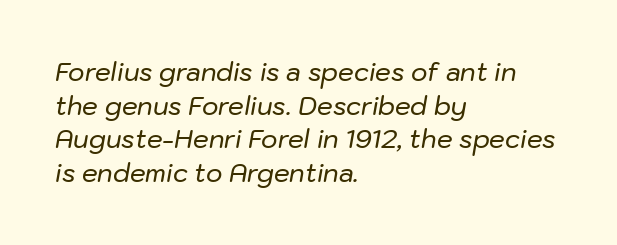
Q: Is the text italic (slanted)? A: Yes, it leans right by about 10 degrees.
Q: Is the text underlined? A: No.
Q: How is the paragraph aligned? A: Left-aligned.
Q: Is the spacing between letters normal or unusually wide? A: Normal.
Q: Is the spacing between lines tight, normal or loose? A: Normal.
